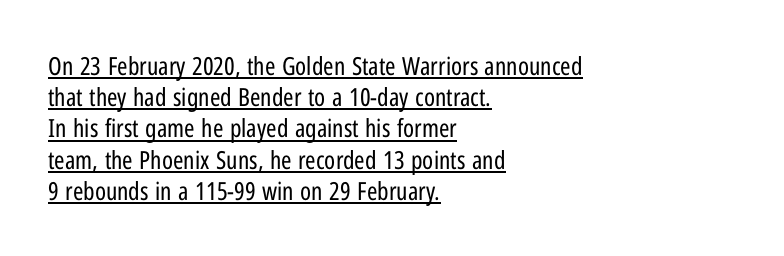
The image shows 25 px text type, upright; set left-aligned, normal line spacing (1.25x), normal letter spacing, underlined.
